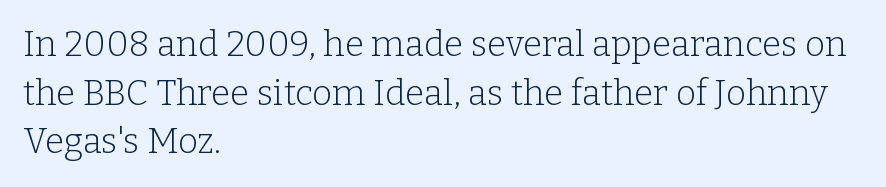
{"serif": "yes", "italic": "no", "bold": "no", "weight": "light", "width": "normal", "stroke_contrast": "low", "x_height": "medium", "monospaced": "no", "underline": "no", "align": "left", "line_spacing": "normal", "line_spacing_ratio": 1.39, "letter_spacing": "normal", "letter_spacing_em": 0.0, "glyph_px": 35}
